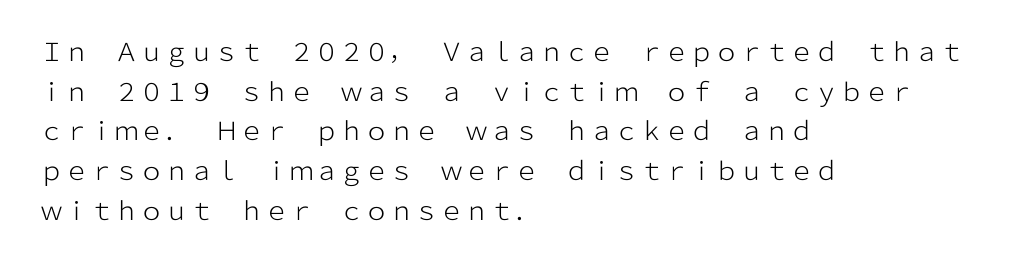
No italicization has been applied; the sample stays upright. Which margin do the lines hug? The left one — the right edge is uneven. Interline gaps are of average width in this sample. Descender tails drop into unmarked territory.
